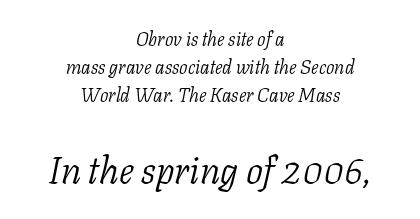
The image shows 38 px light serif type, italic (leaning right); set centered, normal line spacing (1.47x), normal letter spacing, not underlined; the second (bottom) block is 2.0x larger; low stroke contrast and a medium x-height.
